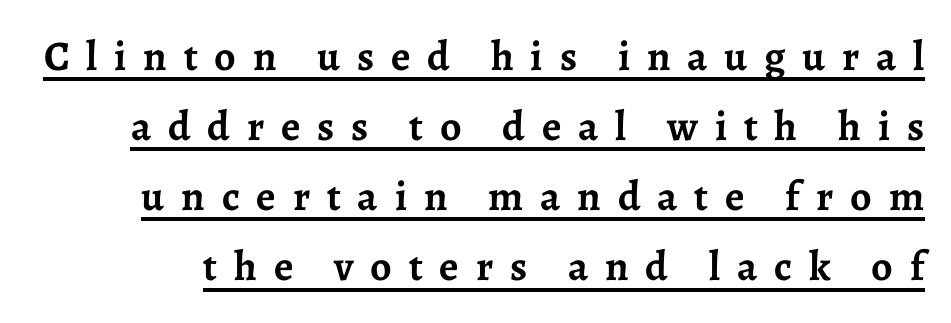
The image shows 42 px semibold serif type, upright; set normal line spacing (1.67x), unusually wide letter spacing (+0.4 em), underlined; low stroke contrast and a medium x-height.
